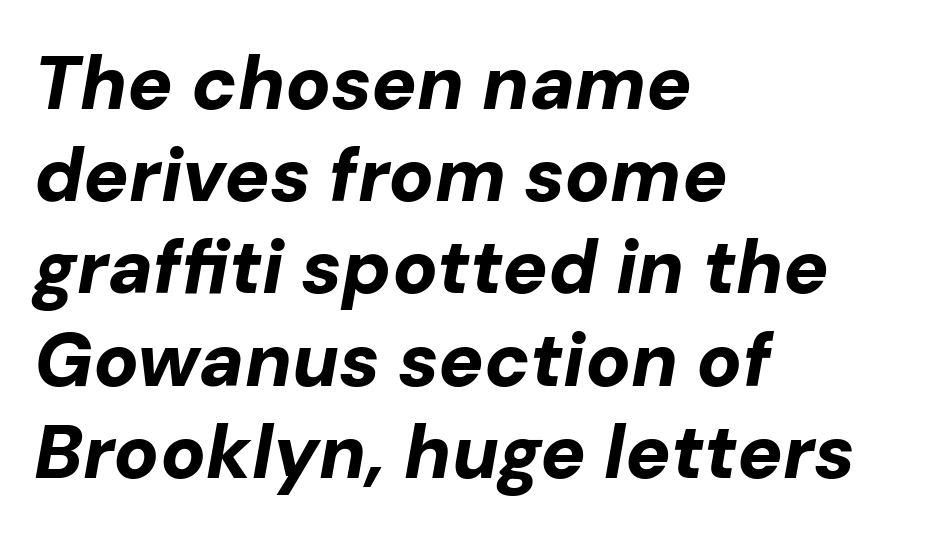
You could not count columns in this text — the font is proportionally spaced. The rendering uses a bold face; every stroke is thick and dark. Line starts are locked; line ends wander. The face used here has a pronounced slope to its letters.
